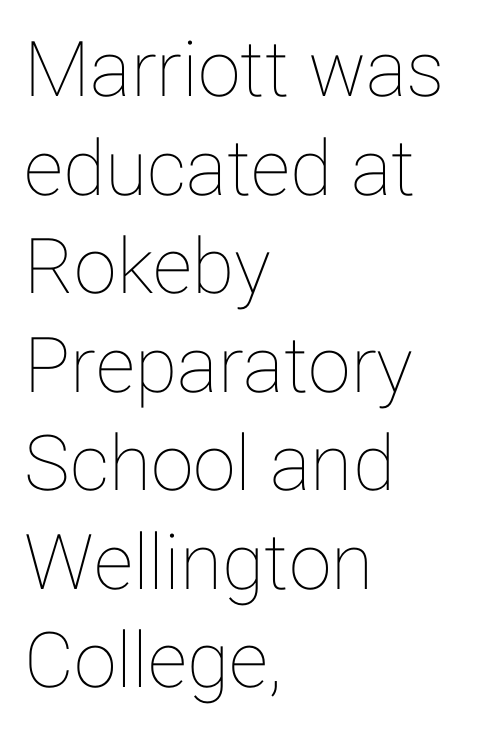
The image shows 77 px text type, upright; set left-aligned, normal line spacing (1.28x), normal letter spacing, not underlined; low stroke contrast and a medium x-height.
